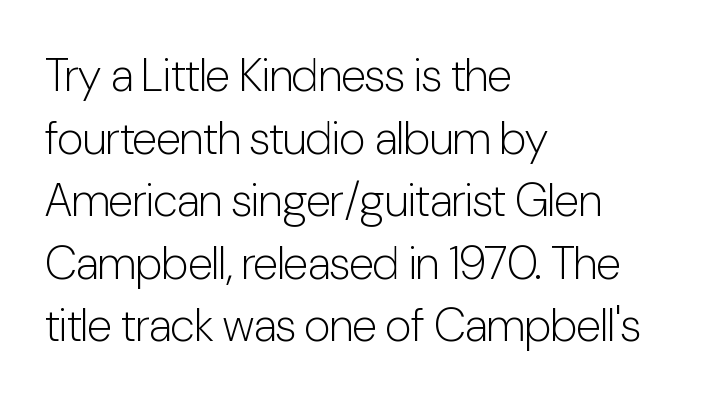
The image shows 46 px light, condensed sans-serif type, upright; set left-aligned, normal line spacing (1.36x), normal letter spacing, not underlined; low stroke contrast and a medium x-height.
